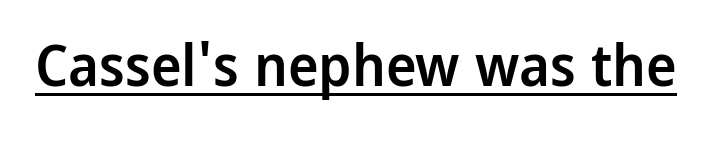
{"serif": "no", "italic": "no", "bold": "semi", "weight": "semibold", "width": "normal", "stroke_contrast": "low", "x_height": "medium", "monospaced": "no", "underline": "yes", "letter_spacing": "normal", "letter_spacing_em": 0.0, "glyph_px": 58}
